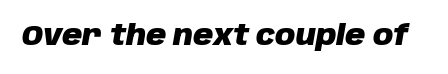
The image shows 28 px heavy type, italic (leaning right); set normal letter spacing, not underlined; low stroke contrast and a large x-height.
